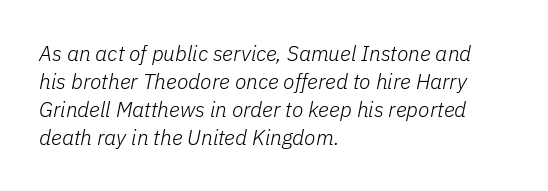
Q: Is the text bold? A: No.
Q: Is the text italic (slanted)? A: Yes, it leans right by about 11 degrees.
Q: Is the text underlined? A: No.
Q: How is the paragraph aligned? A: Left-aligned.
Q: Is the spacing between letters normal or unusually wide? A: Normal.
Q: Is the spacing between lines tight, normal or loose? A: Normal.
